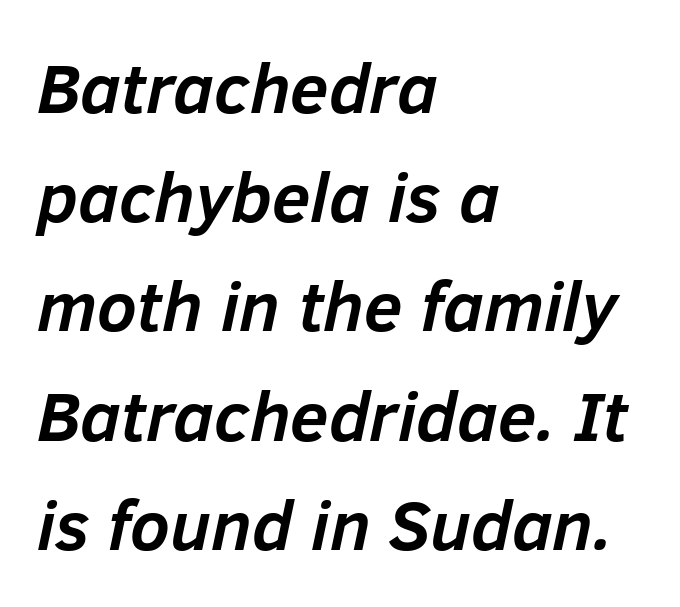
{"italic": "yes", "lean": "right", "slant_degrees": 12, "bold": "yes", "weight": "semibold", "width": "normal", "stroke_contrast": "low", "x_height": "medium", "monospaced": "no", "underline": "no", "align": "left", "line_spacing": "normal", "line_spacing_ratio": 1.56, "letter_spacing": "normal", "letter_spacing_em": 0.0, "glyph_px": 70}
